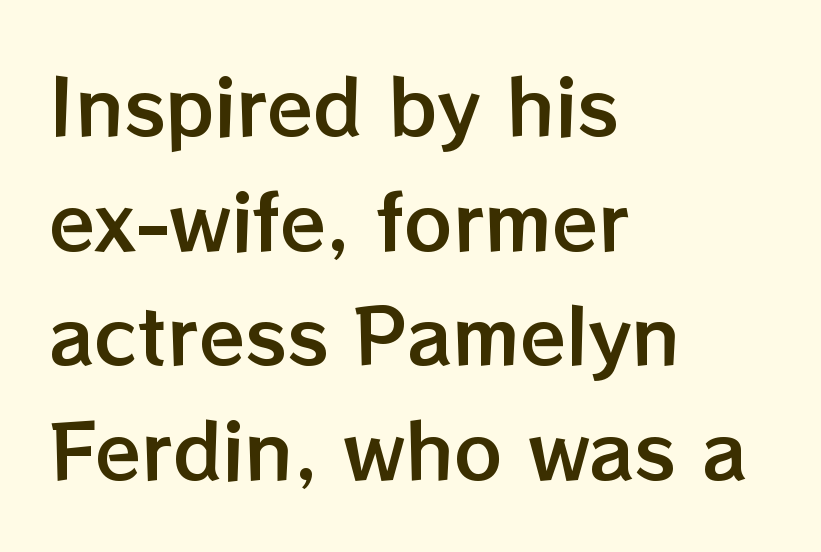
Q: Is the text italic (slanted)? A: No, it is upright.
Q: Is the text underlined? A: No.
Q: How is the paragraph aligned? A: Left-aligned.
Q: Is the spacing between letters normal or unusually wide? A: Normal.
Q: Is the spacing between lines tight, normal or loose? A: Normal.
Q: Width (condensed, normal, or wide)? A: Normal.
Q: Stroke contrast? A: Low.
Q: x-height? A: Medium.
Q: Monospaced? A: No.
